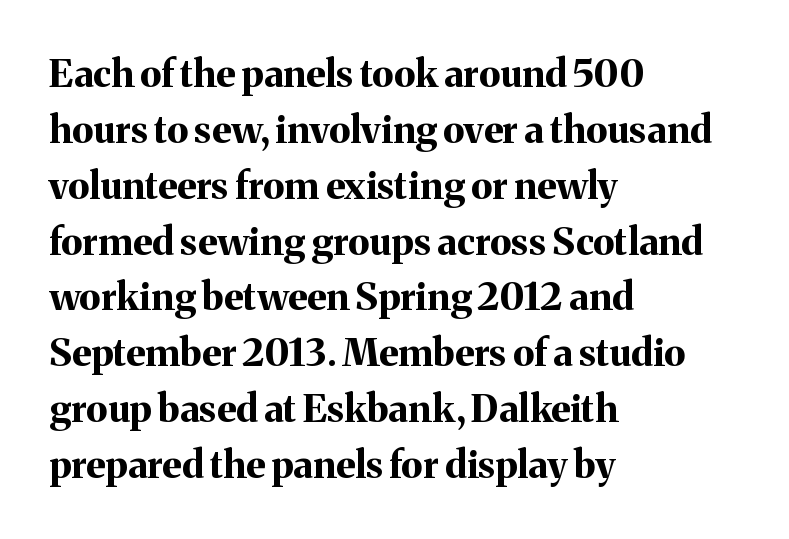
{"serif": "yes", "italic": "no", "bold": "yes", "weight": "bold", "width": "normal", "stroke_contrast": "medium", "x_height": "medium", "monospaced": "no", "underline": "no", "align": "left", "line_spacing": "normal", "line_spacing_ratio": 1.47, "letter_spacing": "normal", "letter_spacing_em": 0.0, "glyph_px": 38}
